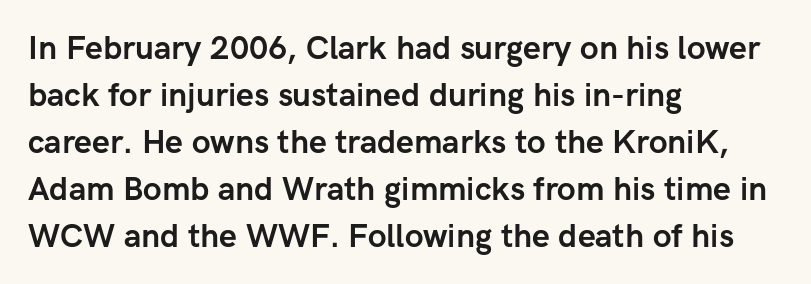
To sum up the face: it is a sans, with no serifs. The glyphs are unaccompanied by any horizontal stroke below them. Reading down the block, your eye returns to a fixed left position each line. The line-height multiplier appears to be the usual default. Varying glyph widths throughout — classic text-font behaviour.
